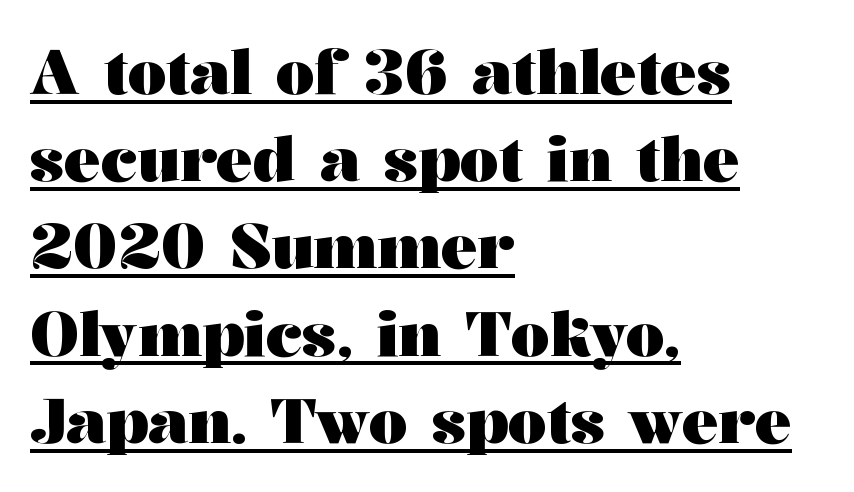
The image shows 61 px heavy, wide serif type, upright; set left-aligned, normal line spacing (1.43x), normal letter spacing, underlined; medium stroke contrast and a medium x-height.
